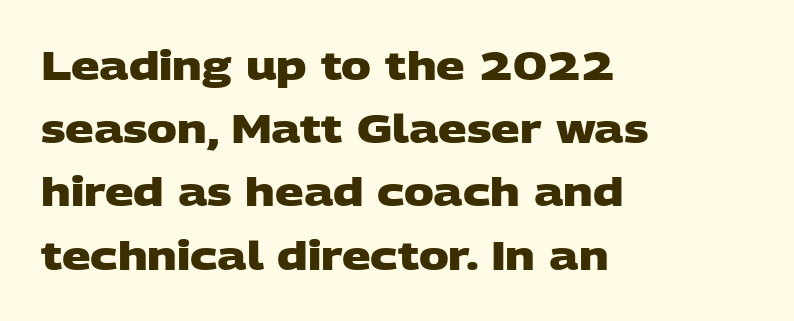
{"serif": "no", "bold": "yes", "weight": "heavy", "width": "wide", "stroke_contrast": "low", "x_height": "large", "monospaced": "no", "underline": "no", "align": "left", "line_spacing": "normal", "line_spacing_ratio": 1.58, "letter_spacing": "normal", "letter_spacing_em": 0.0, "glyph_px": 40}
